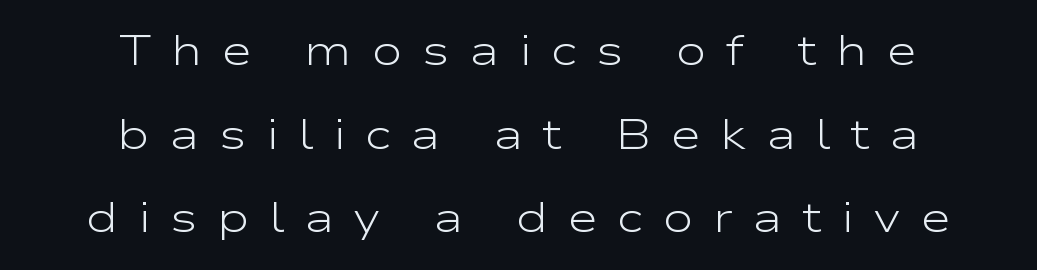
Q: Is the text bold? A: No.
Q: Is the text italic (slanted)? A: No, it is upright.
Q: Is the typeface a serif or a sans-serif typeface? A: Sans-serif.
Q: Is the text underlined? A: No.
Q: How is the paragraph aligned? A: Centered.
Q: Is the spacing between letters normal or unusually wide? A: Unusually wide.
Q: Is the spacing between lines tight, normal or loose? A: Loose.
Q: Width (condensed, normal, or wide)? A: Wide.
Q: Stroke contrast? A: Low.
Q: x-height? A: Medium.
Q: Monospaced? A: No.
